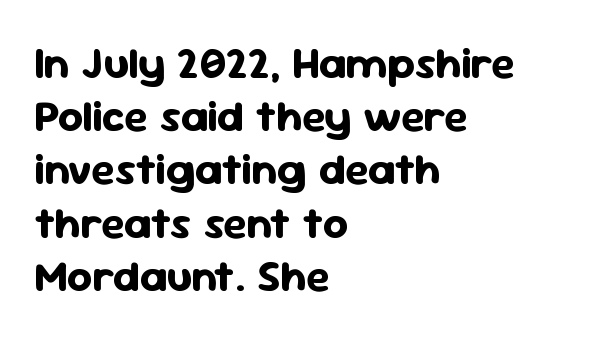
The image shows 44 px bold sans-serif type, upright; set left-aligned, line spacing 1.21x, normal letter spacing, not underlined; low stroke contrast and a medium x-height.
